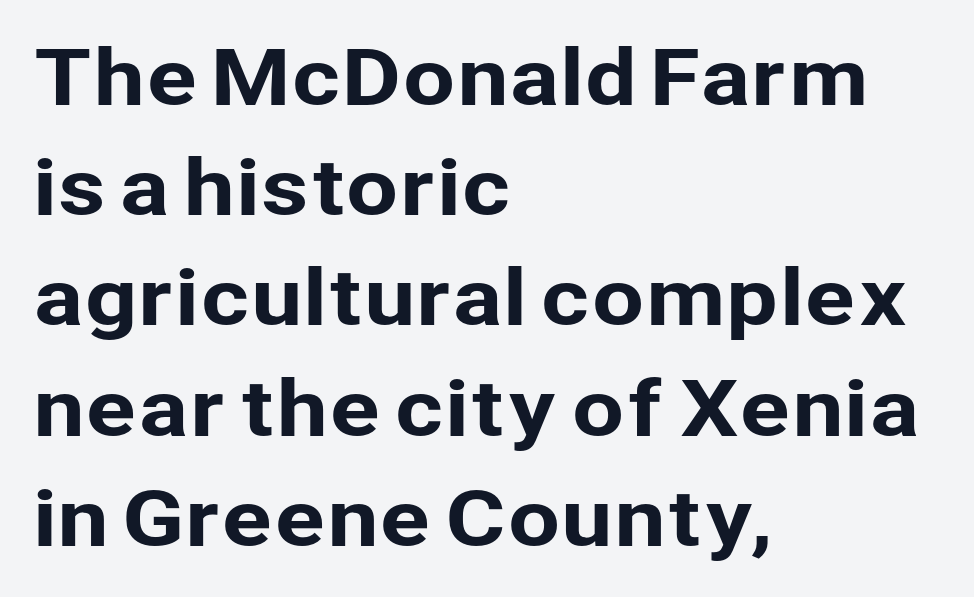
{"serif": "no", "italic": "no", "width": "normal", "stroke_contrast": "low", "x_height": "medium", "monospaced": "no", "underline": "no", "align": "left", "line_spacing": "normal", "line_spacing_ratio": 1.45, "letter_spacing": "normal", "letter_spacing_em": 0.0, "glyph_px": 76}
